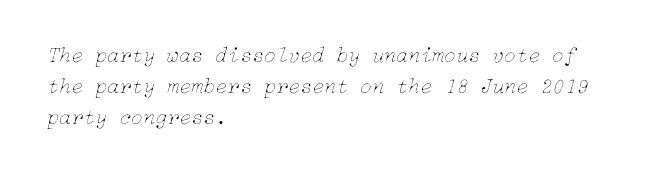
The image shows 22 px text type, italic (leaning right); set left-aligned, normal line spacing (1.42x), normal letter spacing, not underlined.
